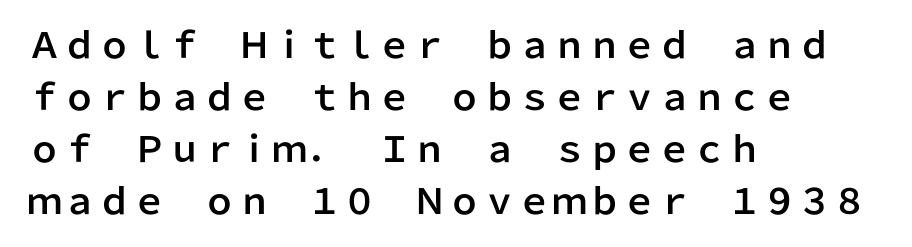
{"serif": "no", "italic": "no", "width": "normal", "stroke_contrast": "low", "x_height": "medium", "monospaced": "no", "underline": "no", "align": "left", "line_spacing": "normal", "line_spacing_ratio": 1.49, "letter_spacing": "normal", "letter_spacing_em": 0.0, "glyph_px": 35}
